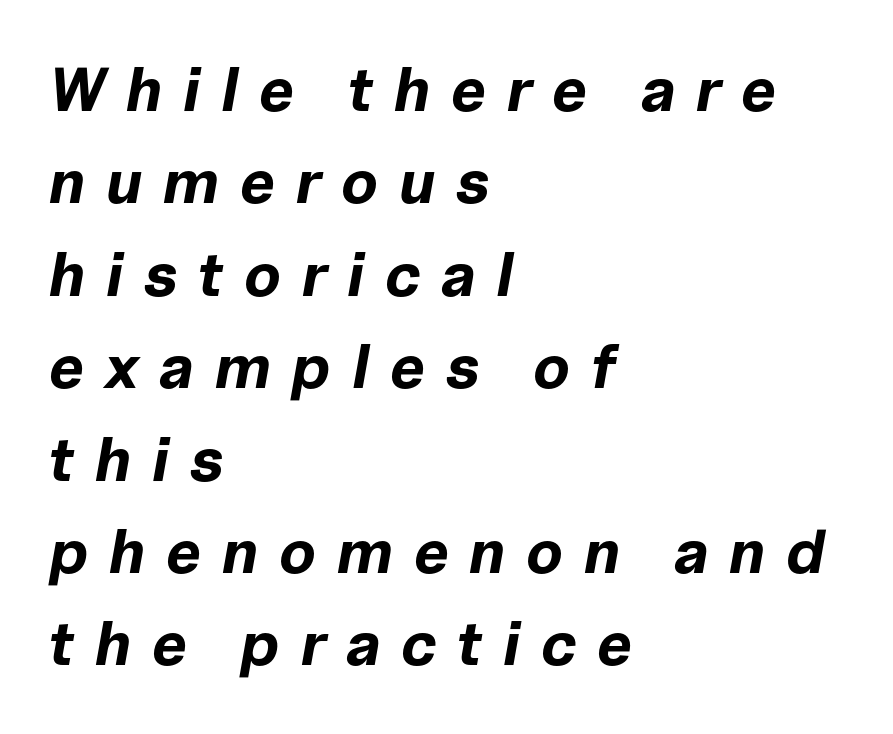
The image shows 62 px bold type, italic (leaning right); set left-aligned, normal line spacing (1.49x), unusually wide letter spacing (+0.33 em), not underlined; low stroke contrast and a medium x-height.
